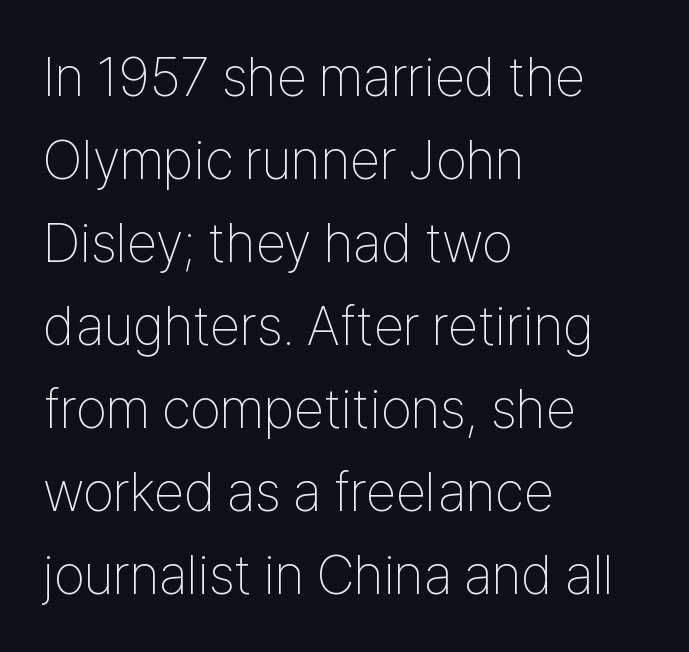
The image shows 55 px thin, condensed sans-serif type, upright; set left-aligned, normal line spacing (1.51x), normal letter spacing, not underlined; low stroke contrast and a medium x-height.
